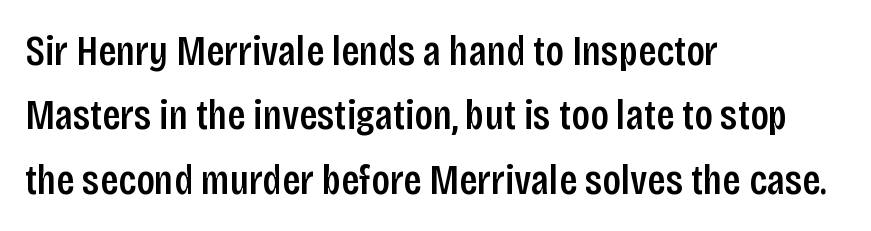
Q: Is the text bold? A: Semi-bold.
Q: Is the text italic (slanted)? A: No, it is upright.
Q: Is the typeface a serif or a sans-serif typeface? A: Sans-serif.
Q: Is the text underlined? A: No.
Q: How is the paragraph aligned? A: Left-aligned.
Q: Is the spacing between letters normal or unusually wide? A: Normal.
Q: Is the spacing between lines tight, normal or loose? A: Normal.
Q: Width (condensed, normal, or wide)? A: Condensed.
Q: Stroke contrast? A: Low.
Q: x-height? A: Large.
Q: Monospaced? A: No.
